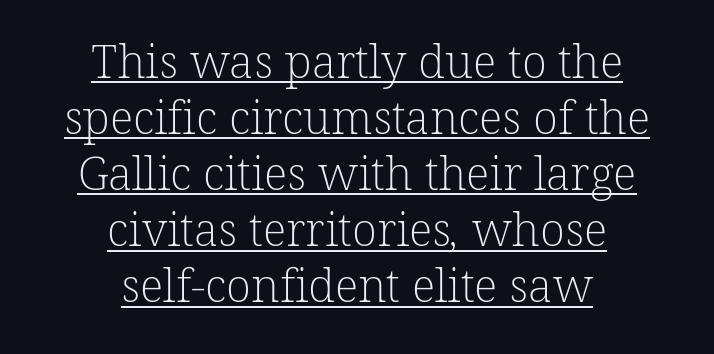
The image shows 46 px light serif type; set centered, line spacing 1.22x, normal letter spacing, underlined; low stroke contrast and a medium x-height.
